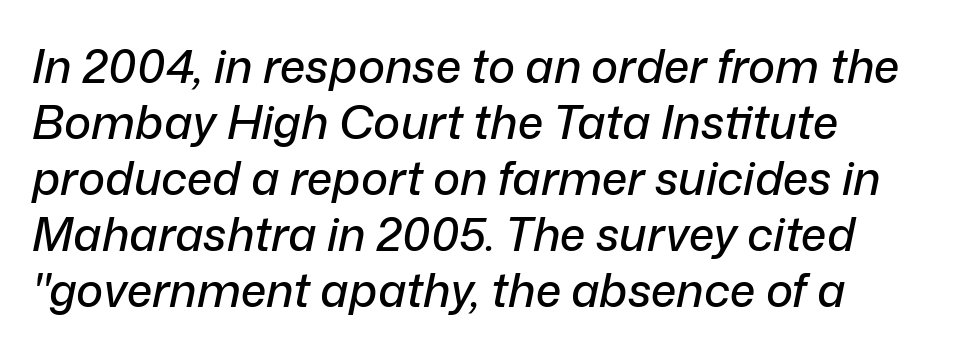
How are the letters spaced? Ordinarily, with no added tracking. This sample is left-justified, so line endings fall wherever the words run out. The specimen reads as italic at a glance. Looks like regular typesetting: each glyph gets only the width it needs. Glance below the letters and you will spot only blank space.
